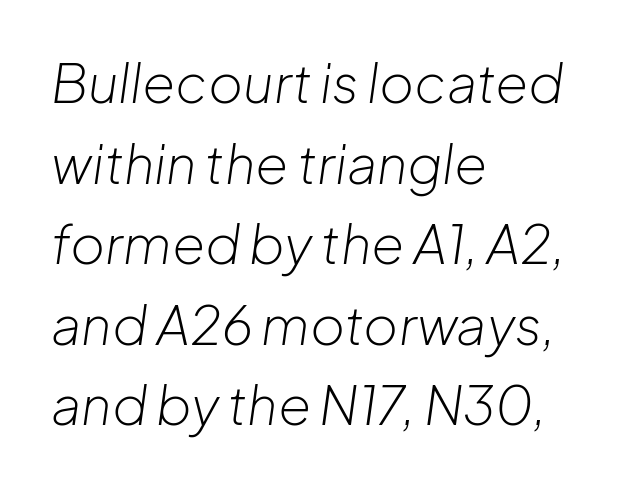
{"italic": "yes", "lean": "right", "slant_degrees": 8, "bold": "no", "weight": "light", "width": "normal", "stroke_contrast": "low", "x_height": "medium", "monospaced": "no", "underline": "no", "align": "left", "line_spacing": "normal", "line_spacing_ratio": 1.52, "letter_spacing": "normal", "letter_spacing_em": 0.0, "glyph_px": 53}
